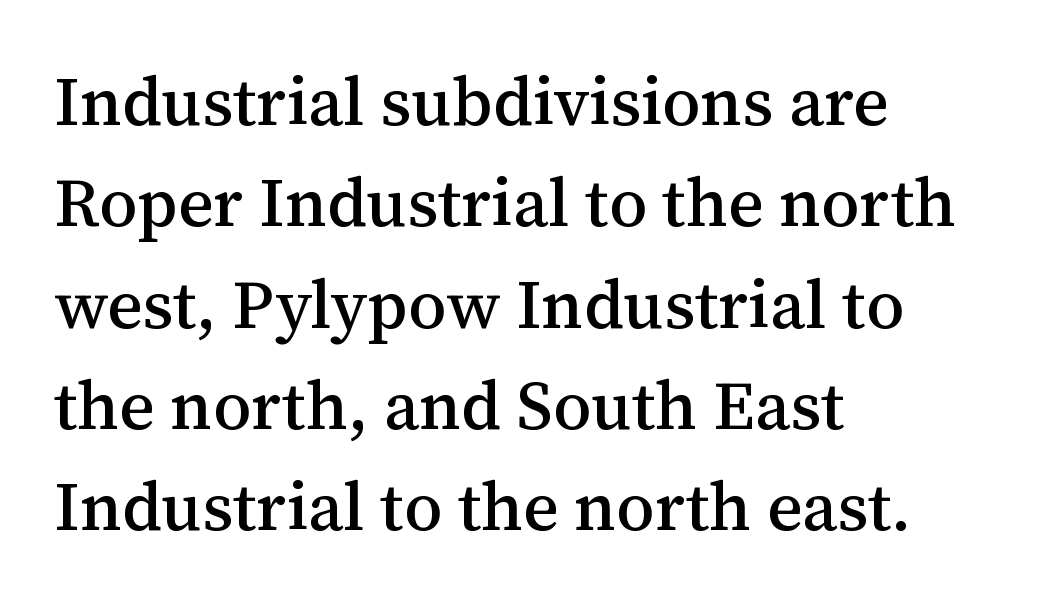
The image shows 68 px serif type, upright; set left-aligned, normal line spacing (1.49x), normal letter spacing, not underlined; medium stroke contrast and a medium x-height.
